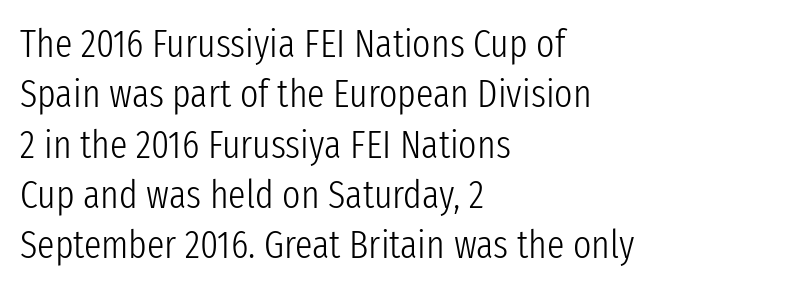
The image shows 39 px light, condensed sans-serif type, upright; set left-aligned, normal line spacing (1.29x), normal letter spacing, not underlined; low stroke contrast and a medium x-height.
